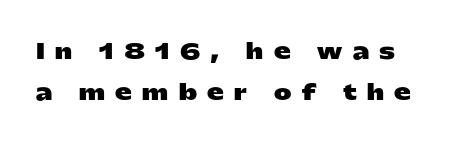
Q: Is the text bold? A: Yes.
Q: Is the text italic (slanted)? A: No, it is upright.
Q: Is the text underlined? A: No.
Q: Is the spacing between letters normal or unusually wide? A: Unusually wide.
Q: Is the spacing between lines tight, normal or loose? A: Loose.
